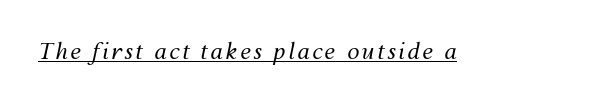
{"italic": "yes", "lean": "right", "slant_degrees": 12, "bold": "no", "underline": "yes", "glyph_px": 22}
